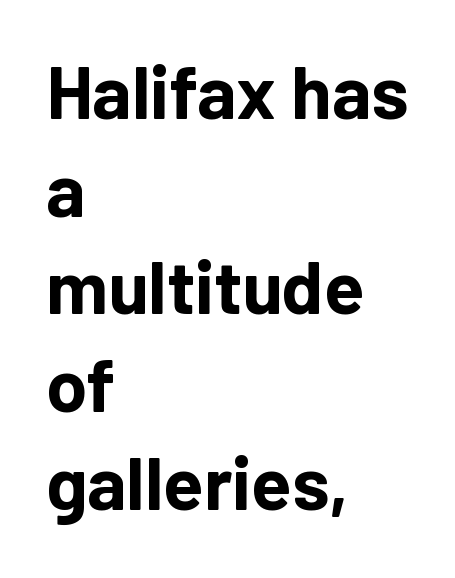
Q: Is the text bold? A: Yes.
Q: Is the text italic (slanted)? A: No, it is upright.
Q: Is the typeface a serif or a sans-serif typeface? A: Sans-serif.
Q: Is the text underlined? A: No.
Q: How is the paragraph aligned? A: Left-aligned.
Q: Is the spacing between letters normal or unusually wide? A: Normal.
Q: Is the spacing between lines tight, normal or loose? A: Normal.
Q: Width (condensed, normal, or wide)? A: Normal.
Q: Stroke contrast? A: Low.
Q: x-height? A: Medium.
Q: Monospaced? A: No.
